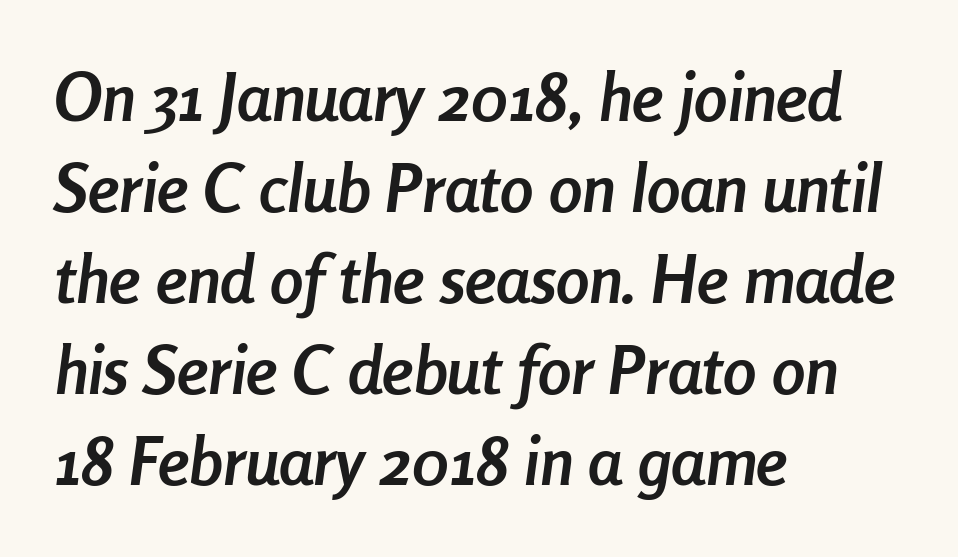
{"italic": "yes", "lean": "right", "slant_degrees": 8, "bold": "yes", "weight": "semibold", "width": "condensed", "stroke_contrast": "low", "x_height": "medium", "monospaced": "no", "underline": "no", "align": "left", "line_spacing": "normal", "line_spacing_ratio": 1.36, "letter_spacing": "normal", "letter_spacing_em": 0.0, "glyph_px": 67}
